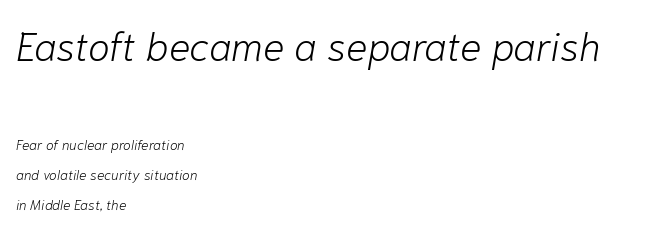
{"italic": "yes", "lean": "right", "slant_degrees": 10, "bold": "no", "weight": "light", "width": "normal", "stroke_contrast": "low", "x_height": "medium", "monospaced": "no", "underline": "no", "align": "left", "line_spacing": "loose", "line_spacing_ratio": 2.15, "letter_spacing": "normal", "letter_spacing_em": 0.0, "larger_block": "first", "size_ratio": 2.86, "glyph_px": 40}
